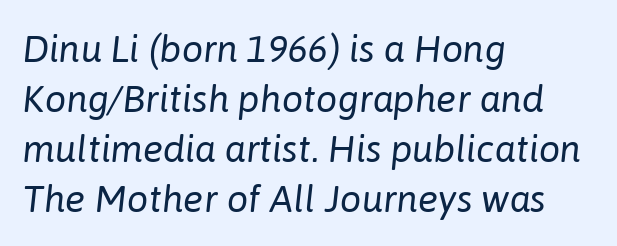
The image shows 38 px regular-weight type, italic (leaning right); set left-aligned, normal line spacing (1.32x), normal letter spacing, not underlined; low stroke contrast and a medium x-height.
